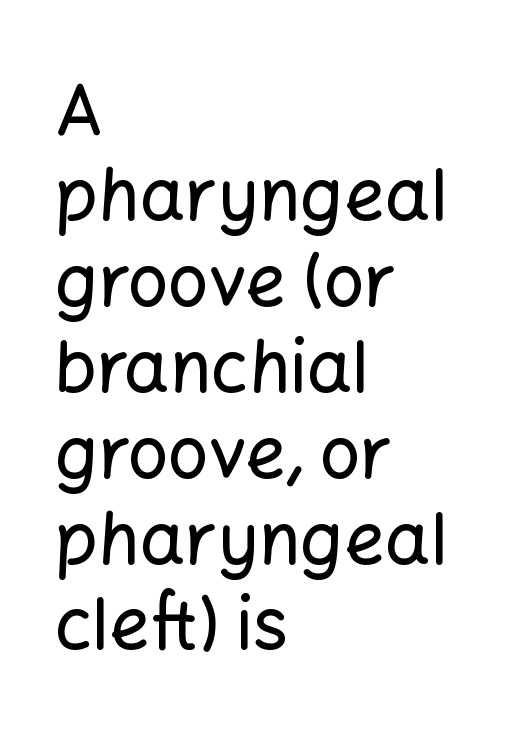
The image shows 71 px sans-serif type, upright; set left-aligned, line spacing 1.21x, normal letter spacing, not underlined; low stroke contrast and a medium x-height.
